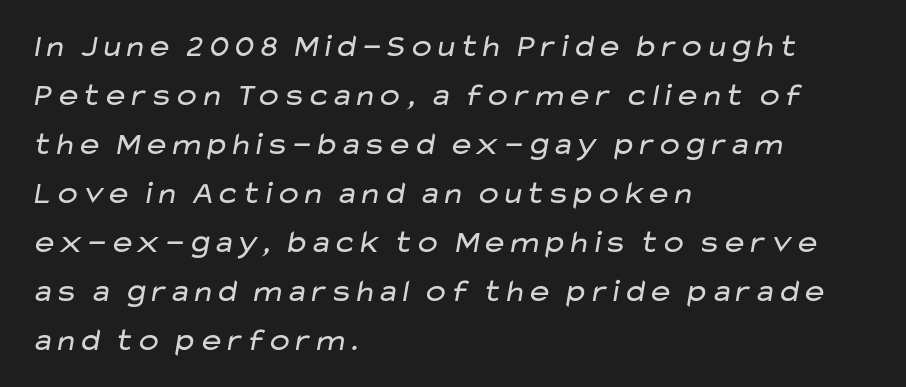
Descender tails drop into unmarked territory. What stands out about the letter spacing? Nothing — it is the standard amount. A typesetter would label this face a sans. These lines sit exactly where default settings would place them. Do the characters align in a grid? No, the font is proportional.
